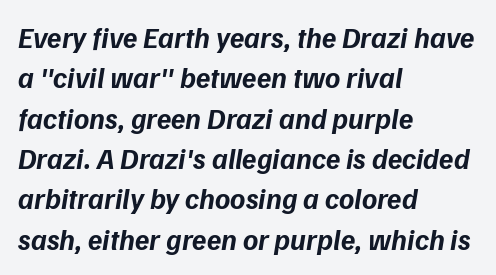
The image shows 29 px bold type, italic (leaning right); set left-aligned, normal line spacing (1.39x), normal letter spacing, not underlined; low stroke contrast and a medium x-height.
